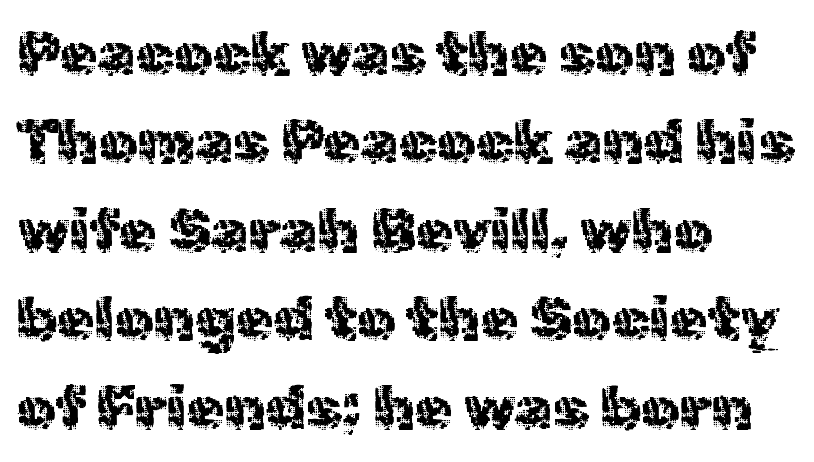
{"serif": "no", "italic": "no", "bold": "no", "weight": "regular", "width": "normal", "x_height": "medium", "monospaced": "no", "underline": "no", "align": "left", "line_spacing": "normal", "line_spacing_ratio": 1.45, "letter_spacing": "normal", "letter_spacing_em": 0.0, "glyph_px": 61}
